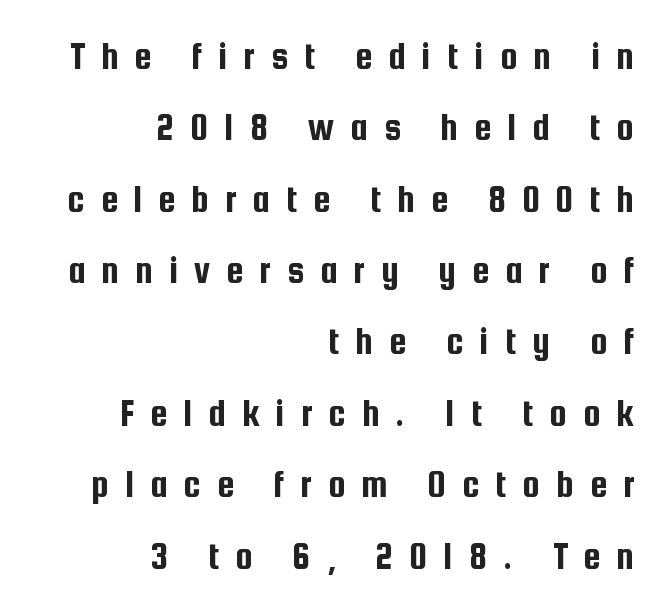
{"serif": "no", "italic": "no", "width": "condensed", "stroke_contrast": "low", "x_height": "medium", "monospaced": "no", "underline": "no", "align": "right", "line_spacing_ratio": 1.83, "letter_spacing": "wide", "letter_spacing_em": 0.41, "glyph_px": 39}
